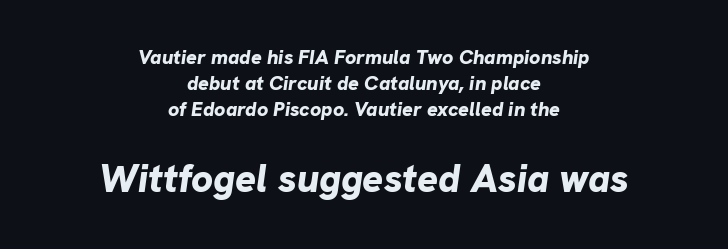
The image shows 39 px bold type, italic (leaning right); set centered, normal line spacing (1.3x), normal letter spacing, not underlined; the second (bottom) block is 1.95x larger; low stroke contrast and a medium x-height.
